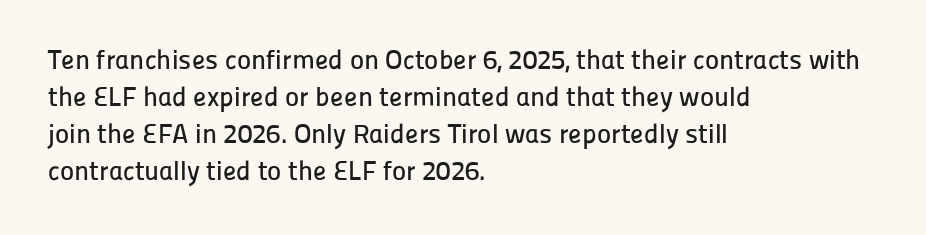
A typesetter would call this zero additional tracking. Notice how descenders clear the ascenders below comfortably — that's standard leading. Ordinary non-slanted type is in use. Letters rest on an invisible, unmarked baseline.
